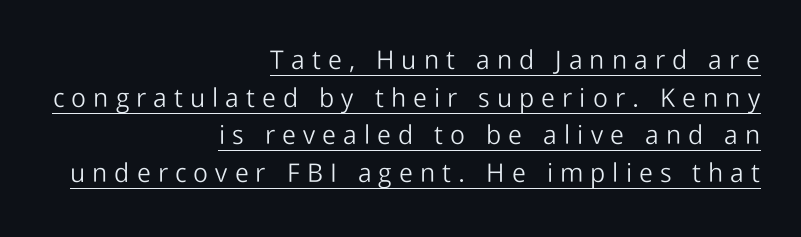
{"italic": "no", "bold": "no", "underline": "yes", "align": "right", "line_spacing": "normal", "line_spacing_ratio": 1.45, "letter_spacing": "wide", "letter_spacing_em": 0.27, "glyph_px": 26}
